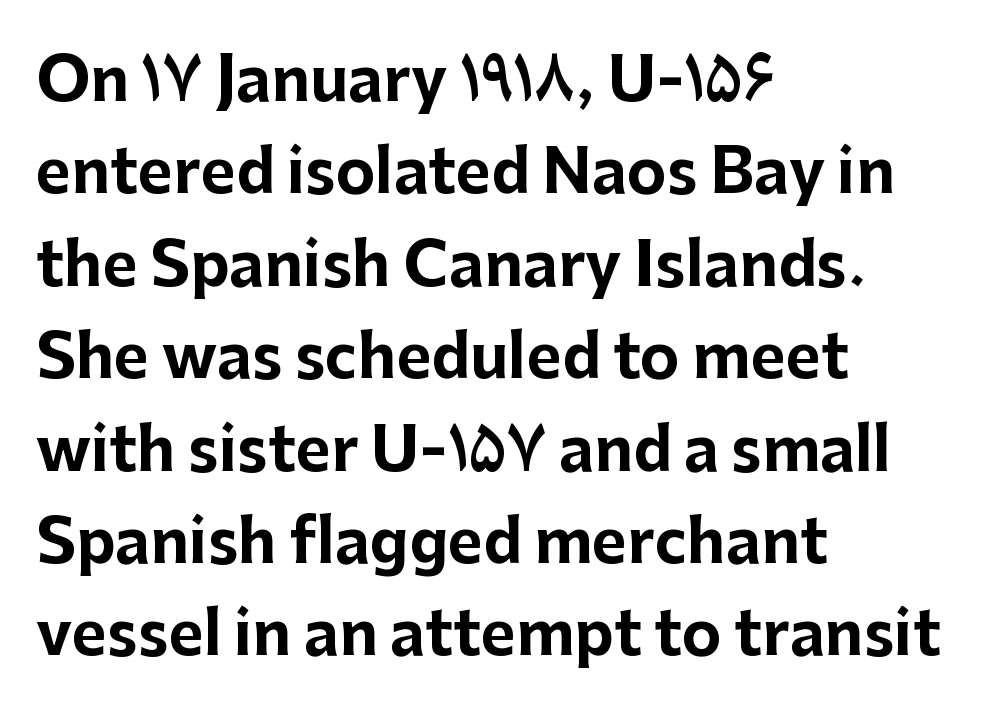
Q: Is the text bold? A: Yes.
Q: Is the text italic (slanted)? A: No, it is upright.
Q: Is the typeface a serif or a sans-serif typeface? A: Sans-serif.
Q: Is the text underlined? A: No.
Q: How is the paragraph aligned? A: Left-aligned.
Q: Is the spacing between letters normal or unusually wide? A: Normal.
Q: Is the spacing between lines tight, normal or loose? A: Normal.
Q: Width (condensed, normal, or wide)? A: Normal.
Q: Stroke contrast? A: Low.
Q: x-height? A: Medium.
Q: Monospaced? A: No.
